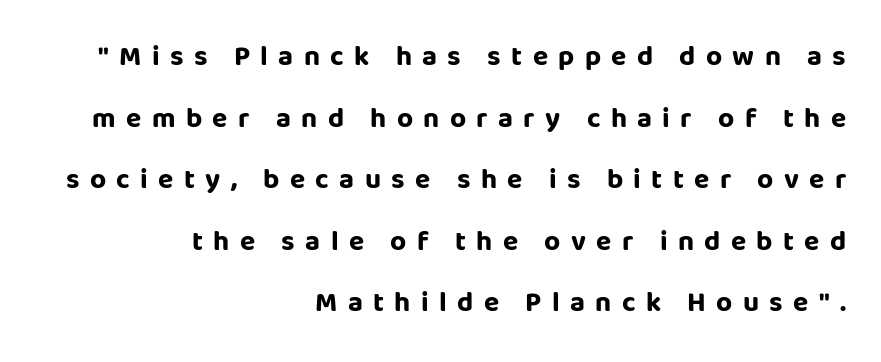
Q: Is the text bold? A: Yes.
Q: Is the text italic (slanted)? A: No, it is upright.
Q: Is the typeface a serif or a sans-serif typeface? A: Sans-serif.
Q: Is the text underlined? A: No.
Q: How is the paragraph aligned? A: Right-aligned.
Q: Is the spacing between letters normal or unusually wide? A: Unusually wide.
Q: Is the spacing between lines tight, normal or loose? A: Loose.
Q: Width (condensed, normal, or wide)? A: Normal.
Q: Stroke contrast? A: Low.
Q: x-height? A: Large.
Q: Monospaced? A: No.
